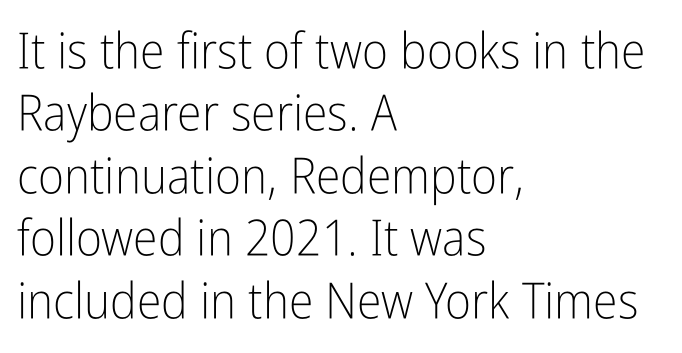
{"serif": "no", "italic": "no", "bold": "no", "weight": "light", "width": "condensed", "stroke_contrast": "low", "x_height": "medium", "monospaced": "no", "underline": "no", "align": "left", "line_spacing": "normal", "line_spacing_ratio": 1.25, "letter_spacing": "normal", "letter_spacing_em": 0.0, "glyph_px": 50}
